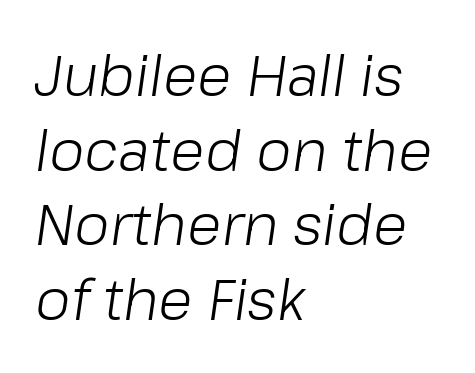
Q: Is the text bold? A: No.
Q: Is the text italic (slanted)? A: Yes, it leans right by about 8 degrees.
Q: Is the text underlined? A: No.
Q: How is the paragraph aligned? A: Left-aligned.
Q: Is the spacing between letters normal or unusually wide? A: Normal.
Q: Is the spacing between lines tight, normal or loose? A: Normal.
Q: Width (condensed, normal, or wide)? A: Normal.
Q: Stroke contrast? A: Low.
Q: x-height? A: Medium.
Q: Monospaced? A: No.
